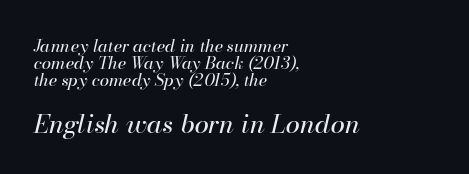
If you drew a ruler down the left edge, every line would touch it. Check under the words: just untouched page. Look at the glyph heights: the lower group is clearly the bigger setting. How are the letters spaced? Ordinarily, with no added tracking. Weight: in the light-to-regular range. You could barely slide anything between these rows.
